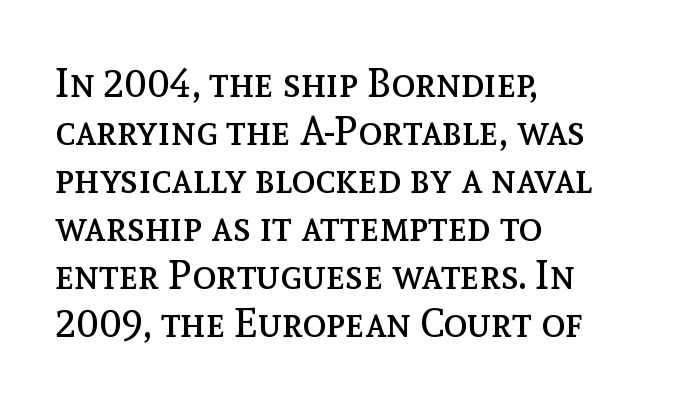
The image shows 40 px regular-weight type, upright; set left-aligned, line spacing 1.2x, normal letter spacing, not underlined; a medium x-height.
